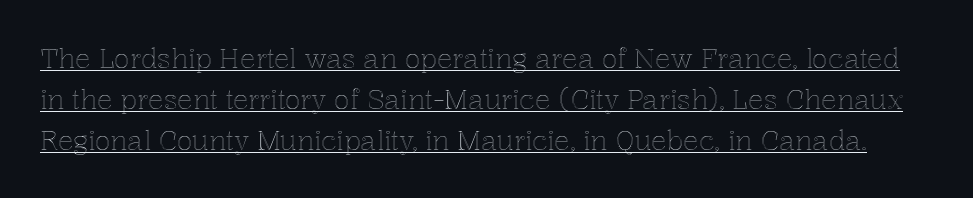
{"italic": "no", "underline": "yes", "line_spacing": "normal", "line_spacing_ratio": 1.57, "letter_spacing": "normal", "letter_spacing_em": 0.0, "glyph_px": 26}
